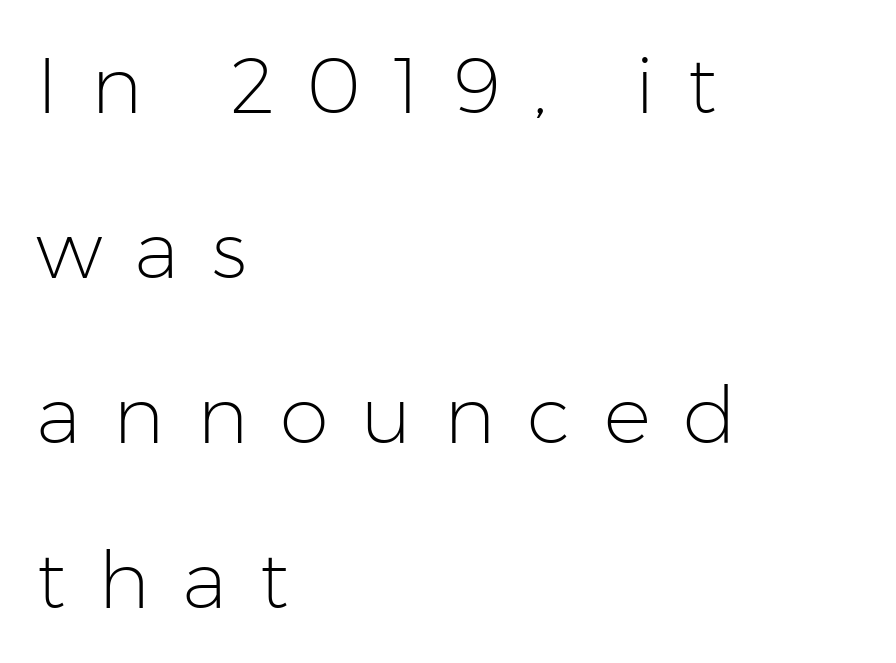
The image shows 79 px light sans-serif type, upright; set left-aligned, loose line spacing (2.09x), unusually wide letter spacing (+0.41 em), not underlined; low stroke contrast and a medium x-height.
